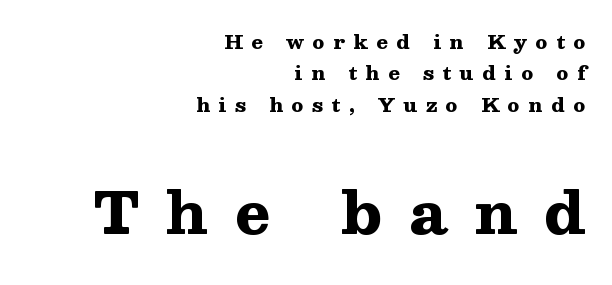
Q: Is the text bold? A: Yes.
Q: Is the text italic (slanted)? A: No, it is upright.
Q: Is the typeface a serif or a sans-serif typeface? A: Serif.
Q: Is the text underlined? A: No.
Q: How is the paragraph aligned? A: Right-aligned.
Q: Is the spacing between letters normal or unusually wide? A: Unusually wide.
Q: Is the spacing between lines tight, normal or loose? A: Normal.
Q: Which block of text is set in a larger size, the first (top) or the second (bottom)? A: The second (bottom) one.
Q: Width (condensed, normal, or wide)? A: Wide.
Q: Stroke contrast? A: Medium.
Q: x-height? A: Medium.
Q: Monospaced? A: No.
